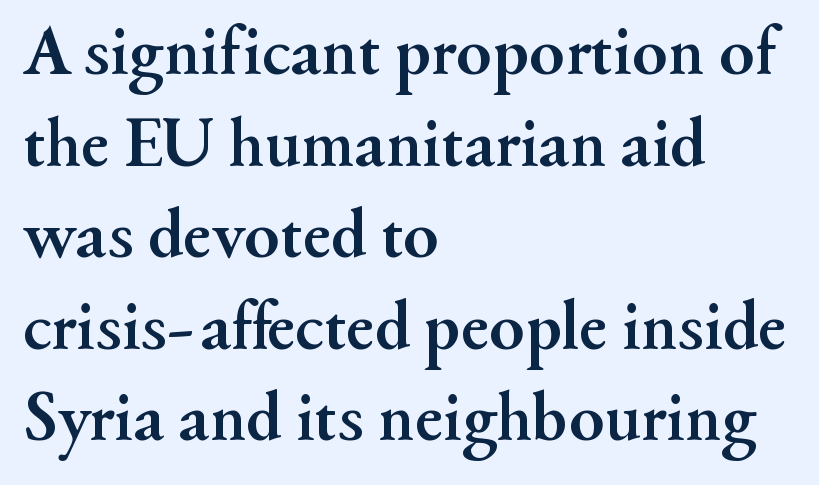
Q: Is the text bold? A: Yes.
Q: Is the text italic (slanted)? A: No, it is upright.
Q: Is the typeface a serif or a sans-serif typeface? A: Serif.
Q: Is the text underlined? A: No.
Q: How is the paragraph aligned? A: Left-aligned.
Q: Is the spacing between letters normal or unusually wide? A: Normal.
Q: Is the spacing between lines tight, normal or loose? A: Normal.
Q: Width (condensed, normal, or wide)? A: Normal.
Q: Stroke contrast? A: Medium.
Q: x-height? A: Small.
Q: Monospaced? A: No.
